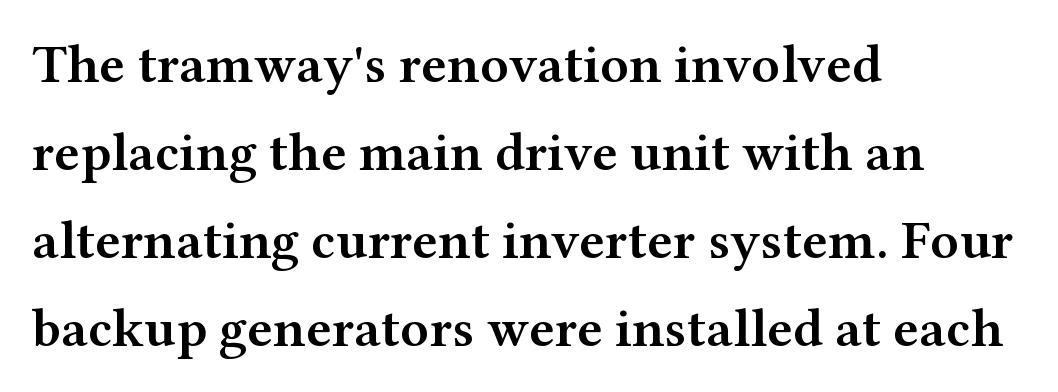
Q: Is the text bold? A: Semi-bold.
Q: Is the text italic (slanted)? A: No, it is upright.
Q: Is the typeface a serif or a sans-serif typeface? A: Serif.
Q: Is the text underlined? A: No.
Q: How is the paragraph aligned? A: Left-aligned.
Q: Is the spacing between letters normal or unusually wide? A: Normal.
Q: Is the spacing between lines tight, normal or loose? A: Normal.
Q: Width (condensed, normal, or wide)? A: Wide.
Q: Stroke contrast? A: Medium.
Q: x-height? A: Medium.
Q: Monospaced? A: No.
